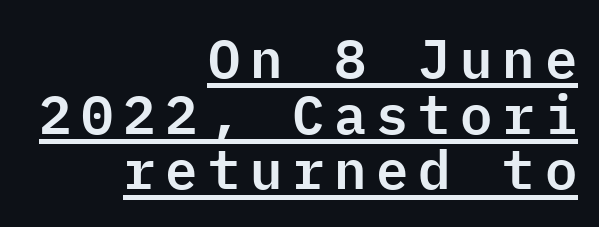
The lines in this sample share a right terminus and differ only in where they begin. No feet cap the strokes, marking this as sans-serif type. Underlined type. Characters remain perfectly vertical along every line. Fixed-width glyphs throughout — classic coding-font behaviour.
